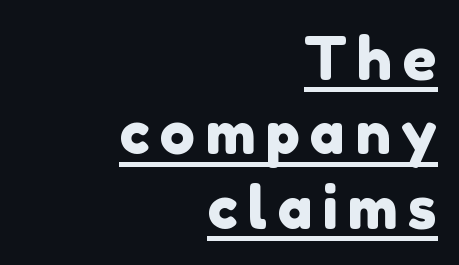
The image shows 59 px sans-serif type; set right-aligned, normal line spacing (1.26x), underlined; low stroke contrast and a medium x-height.
